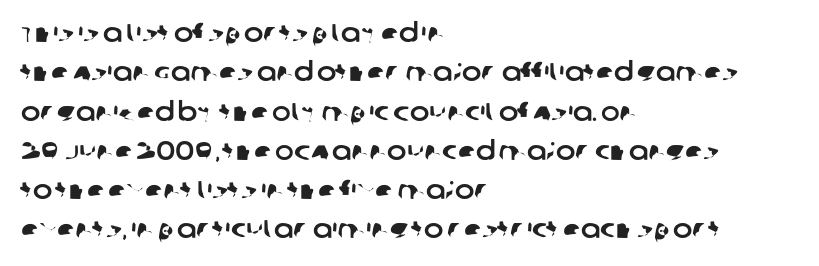
Q: Is the text underlined? A: No.
Q: How is the paragraph aligned? A: Left-aligned.
Q: Is the spacing between letters normal or unusually wide? A: Normal.
Q: Is the spacing between lines tight, normal or loose? A: Normal.
